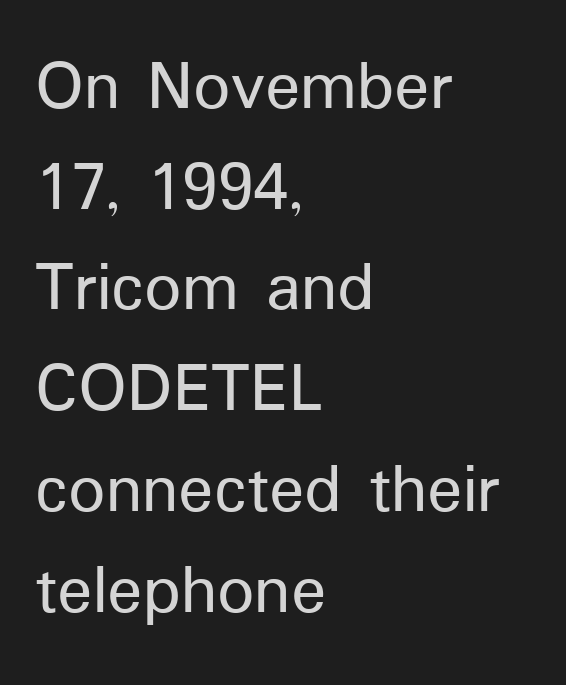
Alignment: flush left. Think of a printed novel: that variable character pitch is what you see here. Grotesque or geometric, the face here clearly has no serifs. Anything drawn beneath the words? Only blank space.
